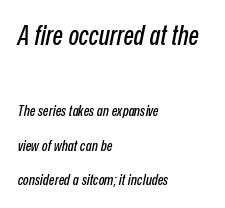
All the whitespace from short lines collects on the right. Does the leading feel generous? Absolutely, it's lavish. The glyphs are unaccompanied by any horizontal stroke below them. These lines keep a tight, regular rhythm from letter to letter. These two chunks differ in scale, with the top chunk taking the larger measure. Every character sits at an angle, as italics do.
